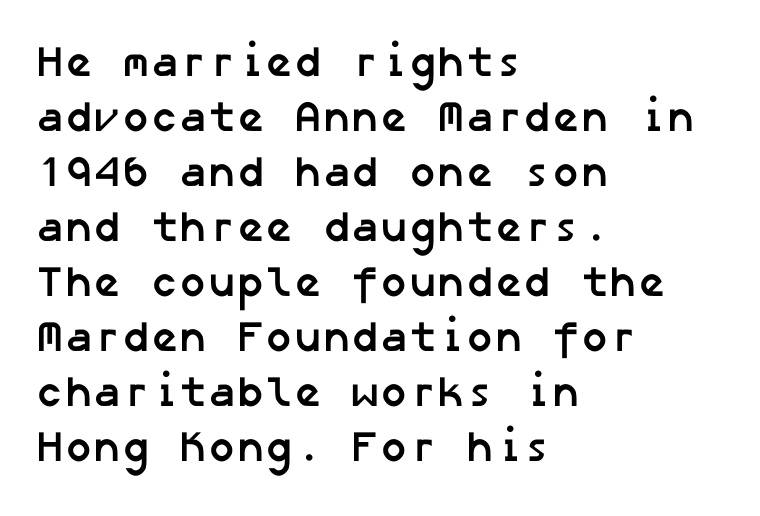
{"serif": "no", "bold": "yes", "weight": "semibold", "width": "normal", "stroke_contrast": "low", "x_height": "medium", "underline": "no", "align": "left", "line_spacing": "normal", "line_spacing_ratio": 1.28, "letter_spacing": "normal", "letter_spacing_em": 0.0, "glyph_px": 43}
